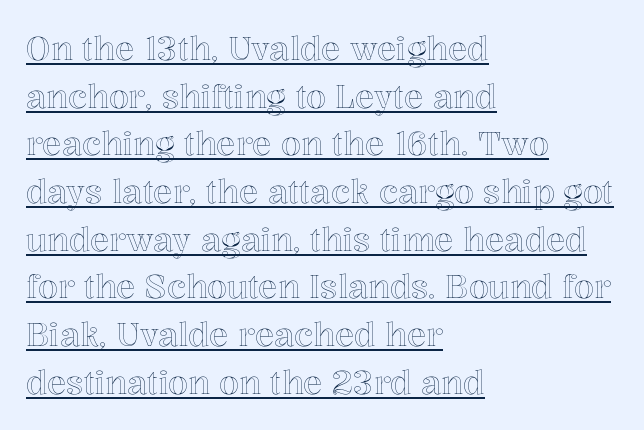
The image shows 32 px text type, upright; set left-aligned, normal line spacing (1.49x), normal letter spacing, underlined; a medium x-height.
